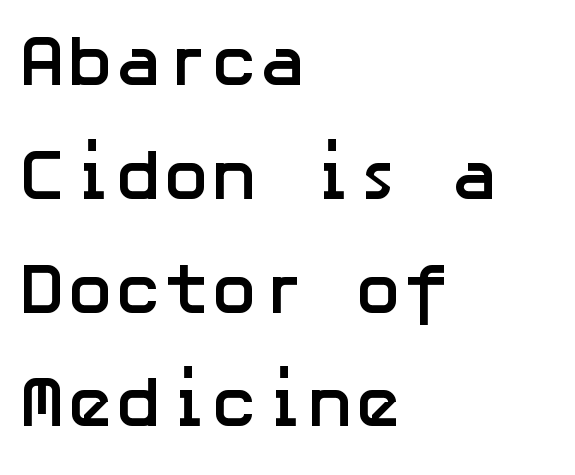
Q: Is the text bold? A: Yes.
Q: Is the text italic (slanted)? A: No, it is upright.
Q: Is the typeface a serif or a sans-serif typeface? A: Sans-serif.
Q: Is the text underlined? A: No.
Q: How is the paragraph aligned? A: Left-aligned.
Q: Is the spacing between letters normal or unusually wide? A: Normal.
Q: Is the spacing between lines tight, normal or loose? A: Normal.
Q: Width (condensed, normal, or wide)? A: Normal.
Q: Stroke contrast? A: Low.
Q: x-height? A: Medium.
